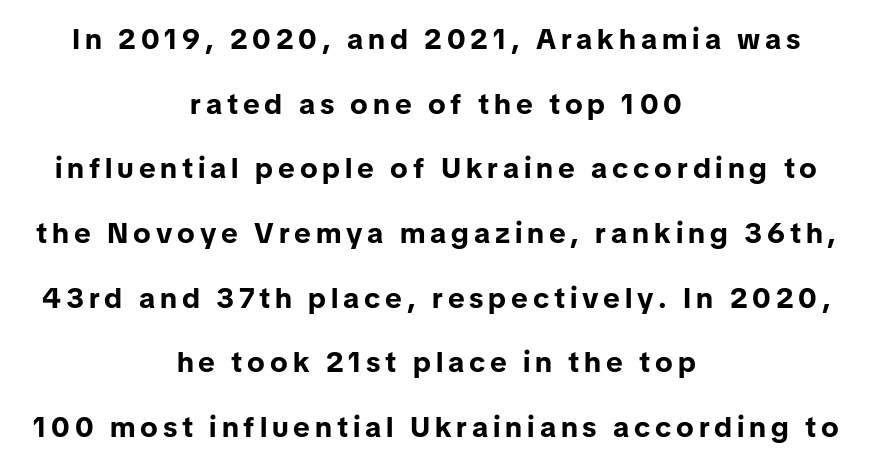
Decoration check: the copy has no underline. A typesetter would call this proportional, since set widths differ per character. One-word summary of the alignment: center. Whoever set this chose breathing room over compactness in the vertical rhythm.
